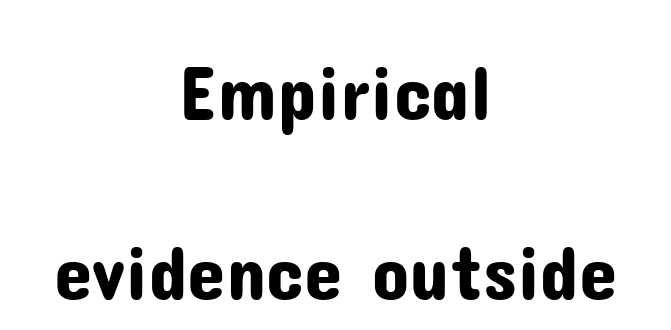
Q: Is the text italic (slanted)? A: No, it is upright.
Q: Is the typeface a serif or a sans-serif typeface? A: Sans-serif.
Q: Is the text underlined? A: No.
Q: How is the paragraph aligned? A: Centered.
Q: Is the spacing between letters normal or unusually wide? A: Normal.
Q: Is the spacing between lines tight, normal or loose? A: Loose.
Q: Width (condensed, normal, or wide)? A: Normal.
Q: Stroke contrast? A: Low.
Q: x-height? A: Medium.
Q: Monospaced? A: No.
